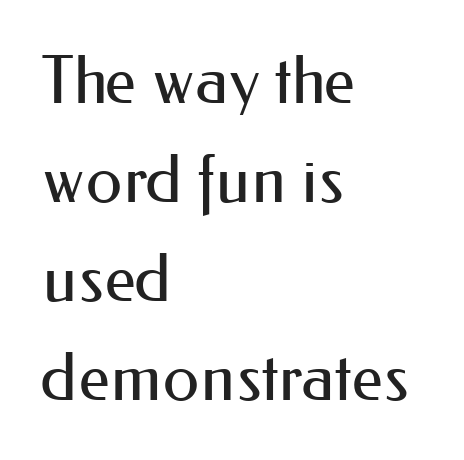
{"serif": "no", "italic": "no", "bold": "no", "weight": "regular", "width": "normal", "stroke_contrast": "medium", "x_height": "small", "monospaced": "no", "underline": "no", "align": "left", "line_spacing": "normal", "line_spacing_ratio": 1.5, "letter_spacing": "normal", "letter_spacing_em": 0.0, "glyph_px": 66}
